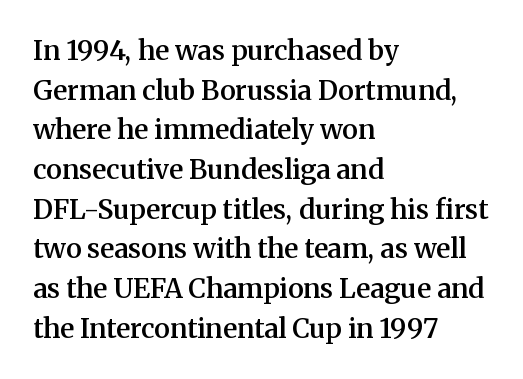
The image shows 27 px text type, upright; set left-aligned, normal line spacing (1.47x), normal letter spacing, not underlined.
